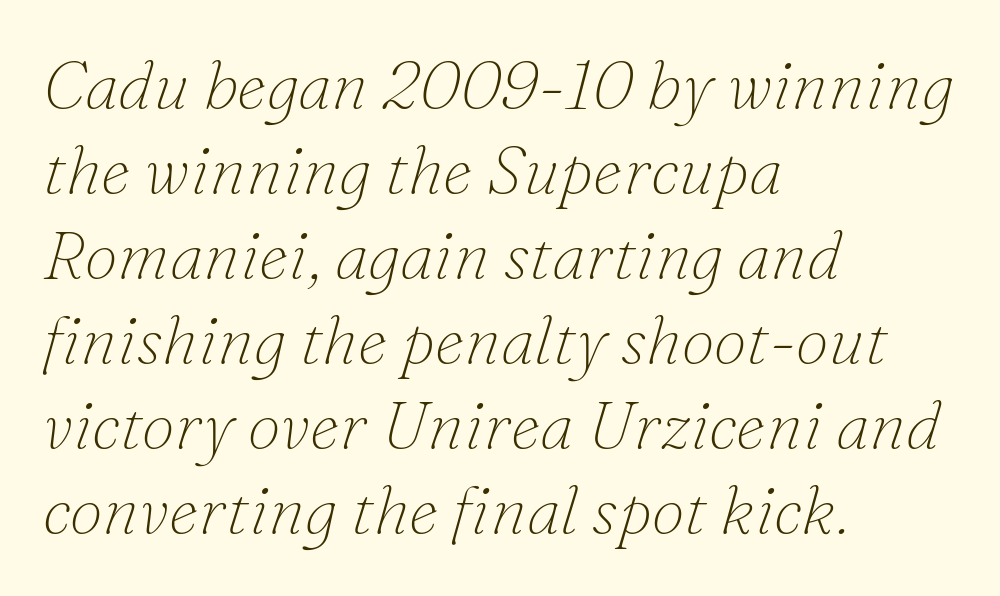
{"serif": "yes", "italic": "yes", "lean": "right", "slant_degrees": 16, "bold": "no", "weight": "thin", "width": "normal", "stroke_contrast": "low", "x_height": "small", "monospaced": "no", "underline": "no", "align": "left", "line_spacing": "normal", "line_spacing_ratio": 1.27, "letter_spacing": "normal", "letter_spacing_em": 0.0, "glyph_px": 67}
